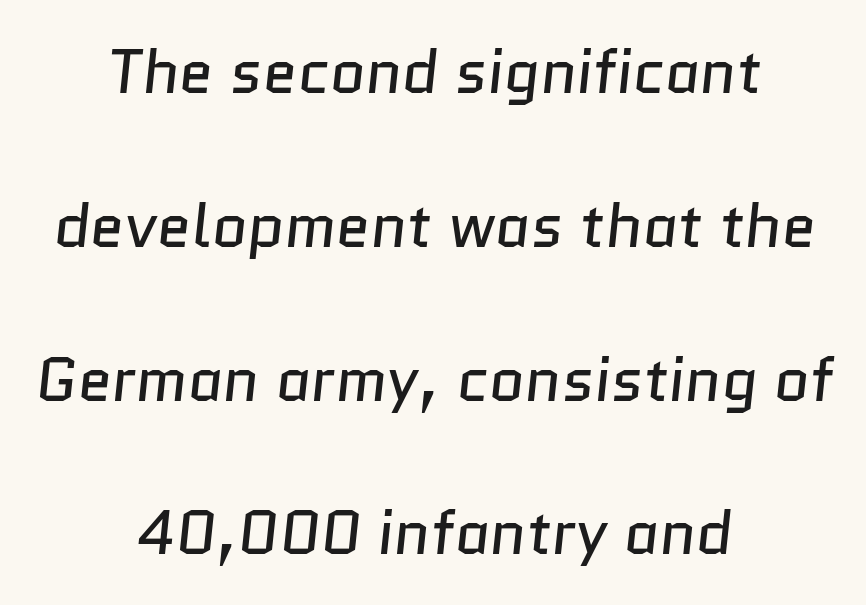
Q: Is the text bold? A: No.
Q: Is the typeface a serif or a sans-serif typeface? A: Sans-serif.
Q: Is the text underlined? A: No.
Q: How is the paragraph aligned? A: Centered.
Q: Is the spacing between letters normal or unusually wide? A: Normal.
Q: Is the spacing between lines tight, normal or loose? A: Loose.
Q: Width (condensed, normal, or wide)? A: Normal.
Q: Stroke contrast? A: Low.
Q: x-height? A: Medium.
Q: Monospaced? A: No.
